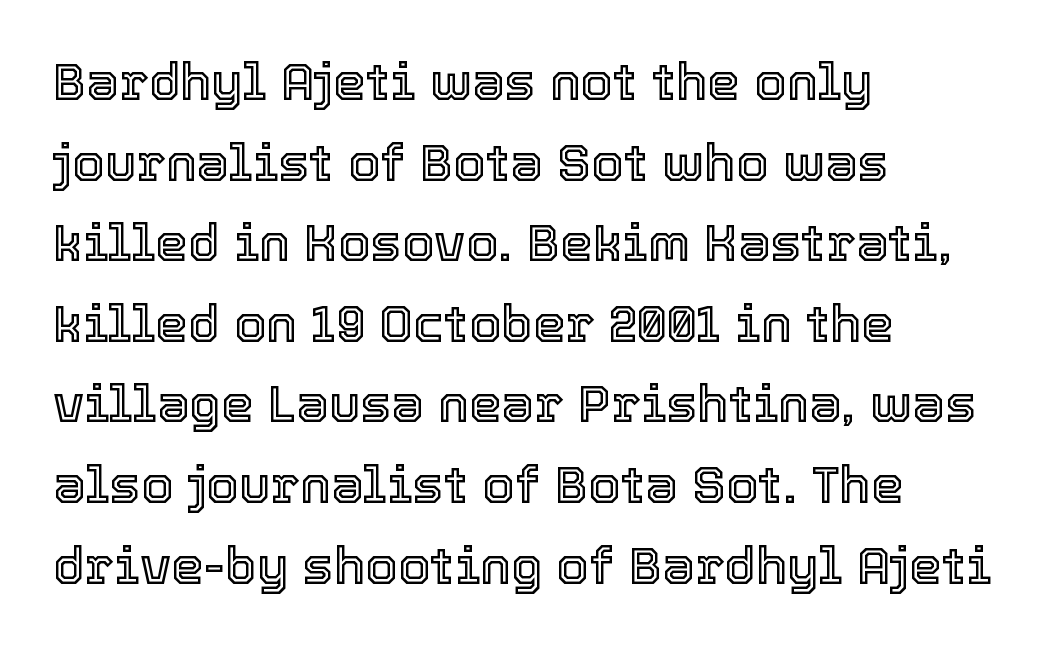
The image shows 52 px text type, upright; set left-aligned, normal line spacing (1.55x), normal letter spacing, not underlined; a medium x-height.
